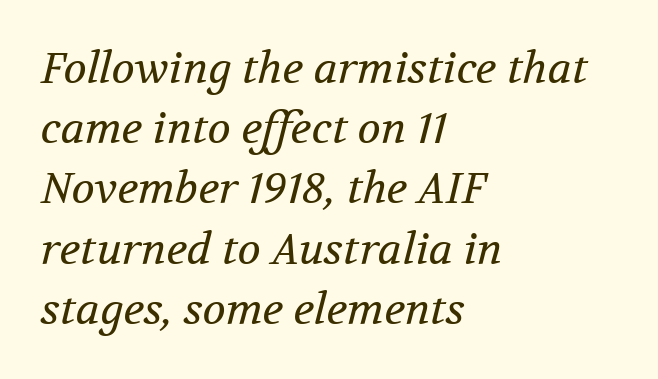
Q: Is the text bold? A: No.
Q: Is the text italic (slanted)? A: Yes, it leans right by about 12 degrees.
Q: Is the typeface a serif or a sans-serif typeface? A: Serif.
Q: Is the text underlined? A: No.
Q: How is the paragraph aligned? A: Left-aligned.
Q: Is the spacing between letters normal or unusually wide? A: Normal.
Q: Is the spacing between lines tight, normal or loose? A: Normal.
Q: Width (condensed, normal, or wide)? A: Normal.
Q: Stroke contrast? A: Medium.
Q: x-height? A: Medium.
Q: Monospaced? A: No.
